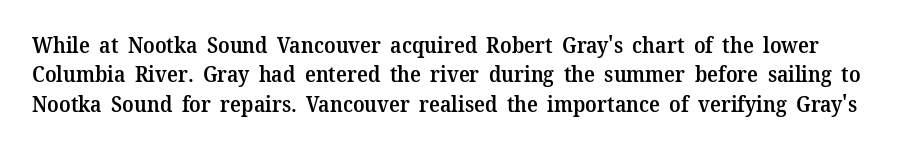
Q: Is the text bold? A: Semi-bold.
Q: Is the text italic (slanted)? A: No, it is upright.
Q: Is the text underlined? A: No.
Q: Is the spacing between letters normal or unusually wide? A: Normal.
Q: Is the spacing between lines tight, normal or loose? A: Normal.
